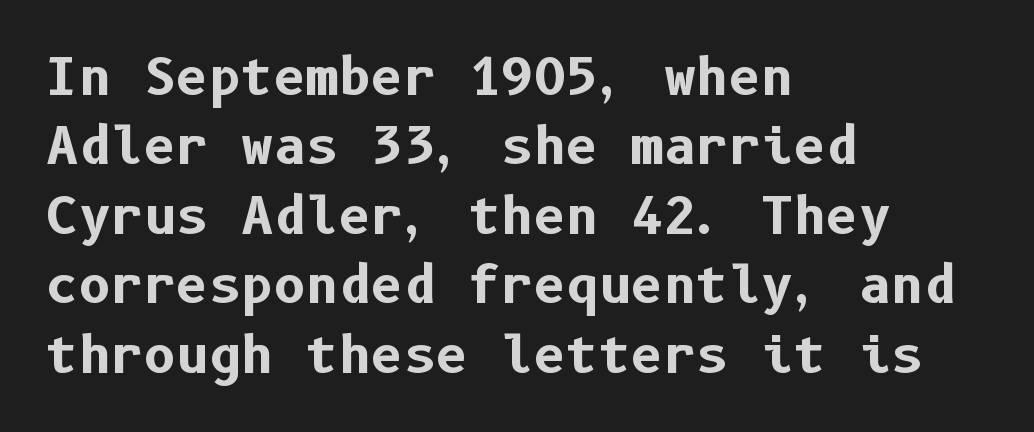
Q: Is the text bold? A: Yes.
Q: Is the text italic (slanted)? A: No, it is upright.
Q: Is the typeface a serif or a sans-serif typeface? A: Sans-serif.
Q: Is the text underlined? A: No.
Q: How is the paragraph aligned? A: Left-aligned.
Q: Is the spacing between letters normal or unusually wide? A: Normal.
Q: Is the spacing between lines tight, normal or loose? A: Normal.
Q: Width (condensed, normal, or wide)? A: Normal.
Q: Stroke contrast? A: Low.
Q: x-height? A: Medium.
